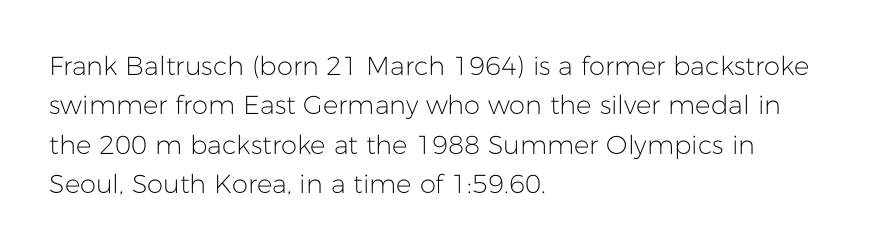
{"italic": "no", "bold": "no", "underline": "no", "align": "left", "line_spacing": "normal", "line_spacing_ratio": 1.51, "letter_spacing": "normal", "letter_spacing_em": 0.0, "glyph_px": 26}
